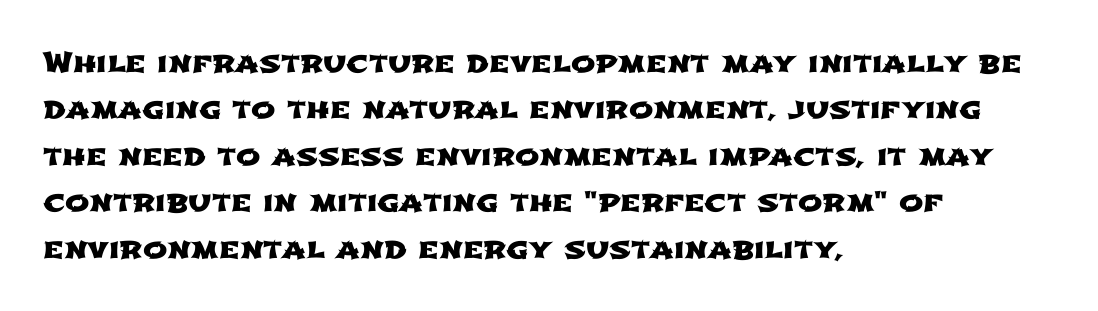
Q: Is the typeface a serif or a sans-serif typeface? A: Sans-serif.
Q: Is the text underlined? A: No.
Q: How is the paragraph aligned? A: Left-aligned.
Q: Is the spacing between letters normal or unusually wide? A: Normal.
Q: Is the spacing between lines tight, normal or loose? A: Normal.
Q: Width (condensed, normal, or wide)? A: Wide.
Q: Stroke contrast? A: Low.
Q: x-height? A: Medium.
Q: Monospaced? A: No.
